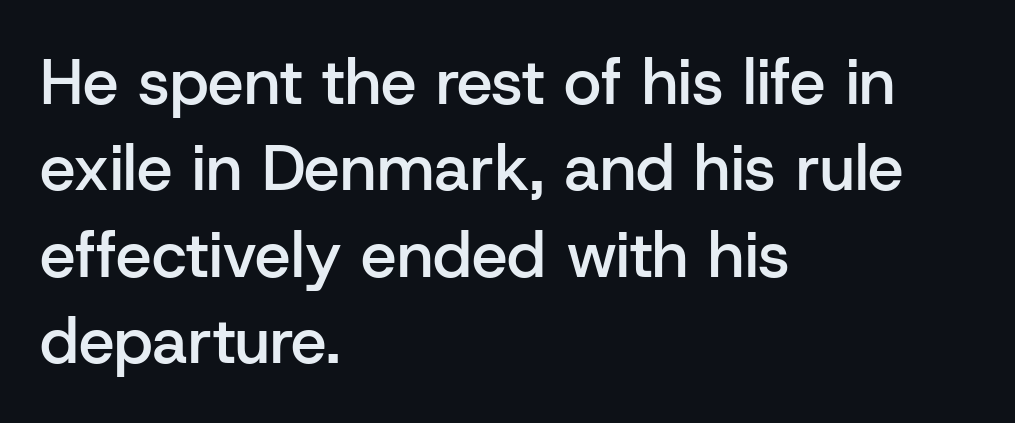
{"serif": "no", "italic": "no", "bold": "semi", "weight": "semibold", "width": "normal", "stroke_contrast": "low", "x_height": "medium", "monospaced": "no", "underline": "no", "align": "left", "line_spacing": "normal", "line_spacing_ratio": 1.35, "letter_spacing": "normal", "letter_spacing_em": 0.0, "glyph_px": 64}
